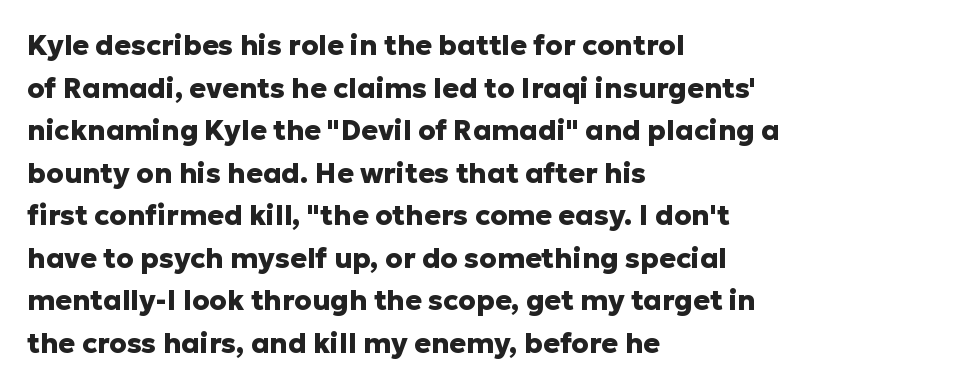
The image shows 28 px heavy sans-serif type, upright; set left-aligned, normal line spacing (1.52x), normal letter spacing, not underlined; low stroke contrast and a medium x-height.
